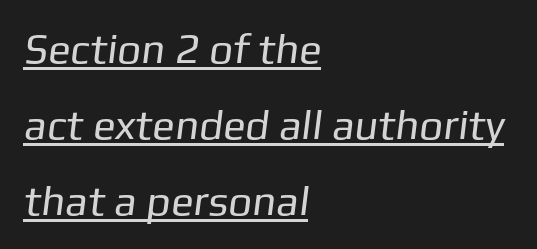
{"serif": "no", "bold": "no", "weight": "regular", "width": "normal", "stroke_contrast": "low", "x_height": "medium", "monospaced": "no", "underline": "yes", "align": "left", "line_spacing_ratio": 1.81, "letter_spacing": "normal", "letter_spacing_em": 0.0, "glyph_px": 42}
